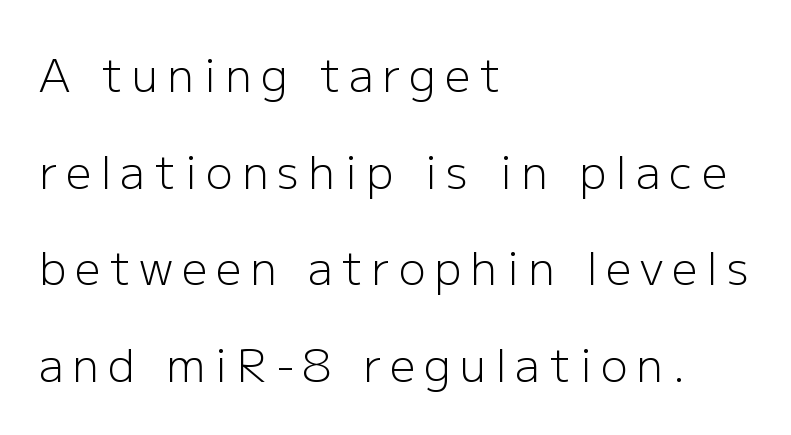
Letter spacing: wide. This reads as an unemphasized weight, regular at the heaviest. Plain, unruled lines of type. Font category for this specimen: sans-serif.
